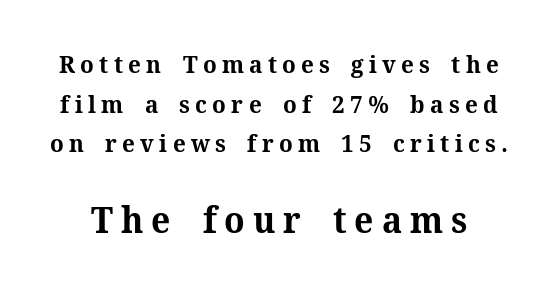
The image shows 36 px bold serif type, upright; set normal line spacing (1.65x), unusually wide letter spacing (+0.22 em), not underlined; the second (bottom) block is 1.5x larger; medium stroke contrast and a medium x-height.
